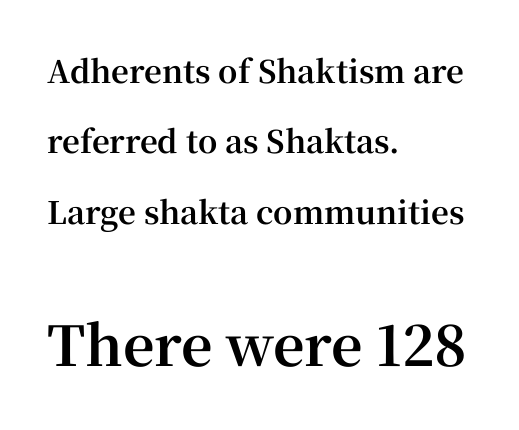
{"serif": "yes", "italic": "no", "bold": "yes", "weight": "bold", "width": "normal", "stroke_contrast": "high", "x_height": "medium", "monospaced": "no", "underline": "no", "align": "left", "line_spacing": "loose", "line_spacing_ratio": 2.27, "letter_spacing": "normal", "letter_spacing_em": 0.0, "larger_block": "second", "size_ratio": 1.77, "glyph_px": 55}
